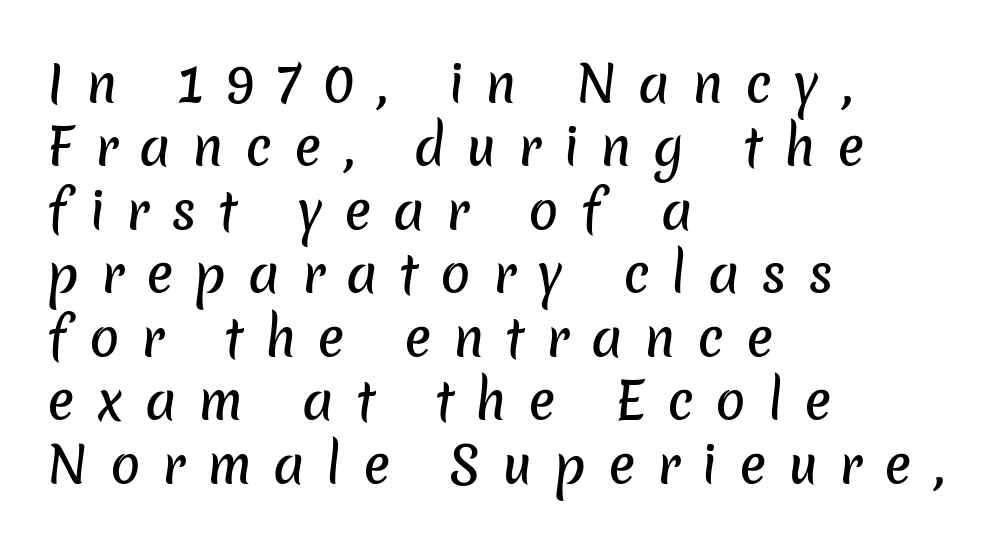
{"serif": "no", "width": "normal", "stroke_contrast": "low", "x_height": "medium", "monospaced": "no", "underline": "no", "align": "left", "line_spacing": "normal", "line_spacing_ratio": 1.27, "letter_spacing": "wide", "letter_spacing_em": 0.43, "glyph_px": 50}
